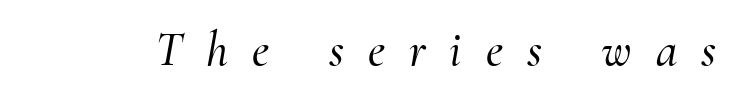
Q: Is the text italic (slanted)? A: Yes, it leans right by about 10 degrees.
Q: Is the typeface a serif or a sans-serif typeface? A: Serif.
Q: Is the text underlined? A: No.
Q: Is the spacing between letters normal or unusually wide? A: Unusually wide.
Q: Width (condensed, normal, or wide)? A: Normal.
Q: Stroke contrast? A: Medium.
Q: x-height? A: Small.
Q: Monospaced? A: No.
